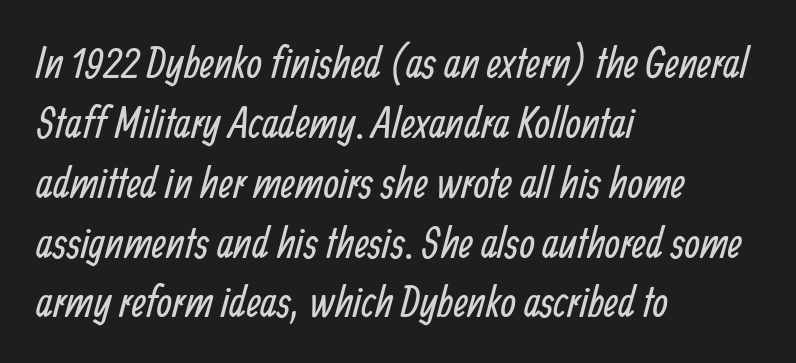
The image shows 44 px regular-weight, condensed sans-serif type; set left-aligned, normal line spacing (1.36x), normal letter spacing, not underlined; low stroke contrast and a medium x-height.
